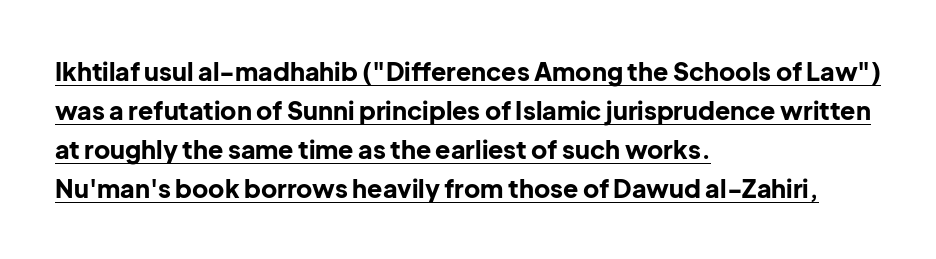
The image shows 25 px bold type, upright; set left-aligned, normal line spacing (1.56x), normal letter spacing, underlined.
